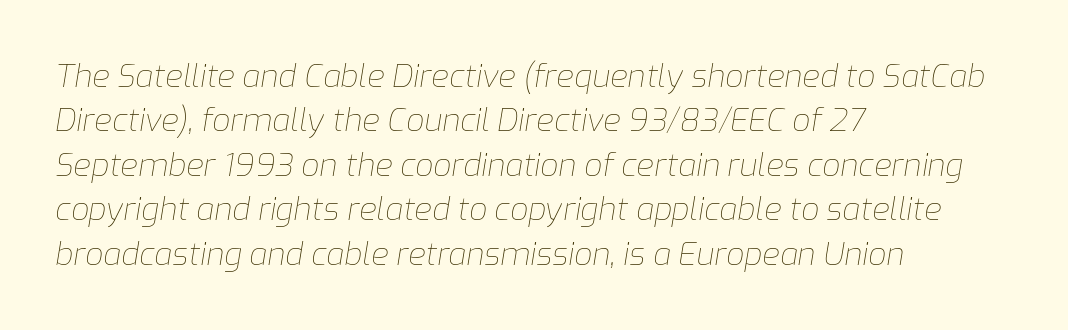
Q: Is the text bold? A: No.
Q: Is the text italic (slanted)? A: Yes, it leans right by about 9 degrees.
Q: Is the text underlined? A: No.
Q: How is the paragraph aligned? A: Left-aligned.
Q: Is the spacing between letters normal or unusually wide? A: Normal.
Q: Is the spacing between lines tight, normal or loose? A: Normal.
Q: Width (condensed, normal, or wide)? A: Normal.
Q: Stroke contrast? A: Low.
Q: x-height? A: Medium.
Q: Monospaced? A: No.
